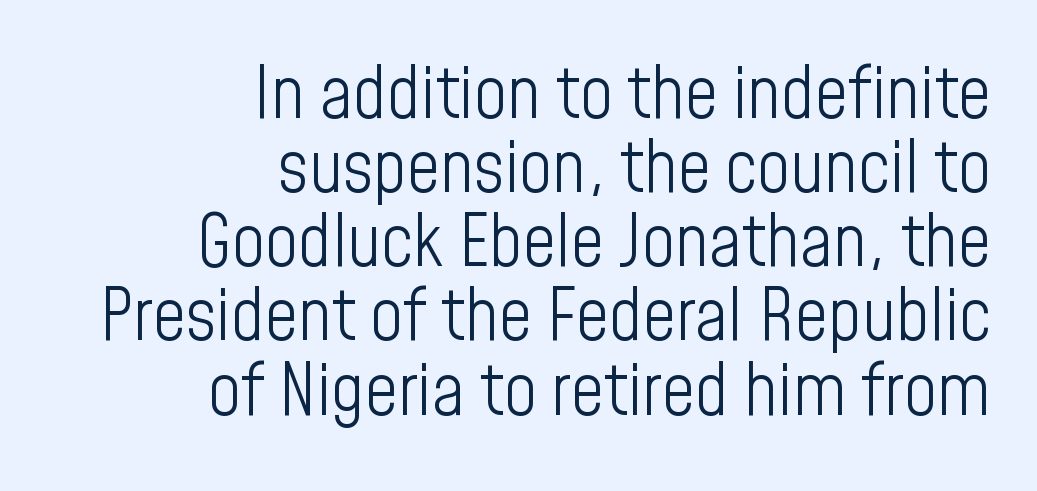
{"serif": "no", "italic": "no", "bold": "no", "weight": "light", "width": "condensed", "stroke_contrast": "low", "x_height": "medium", "monospaced": "no", "underline": "no", "align": "right", "line_spacing": "tight", "line_spacing_ratio": 1.03, "letter_spacing": "normal", "letter_spacing_em": 0.0, "glyph_px": 72}
